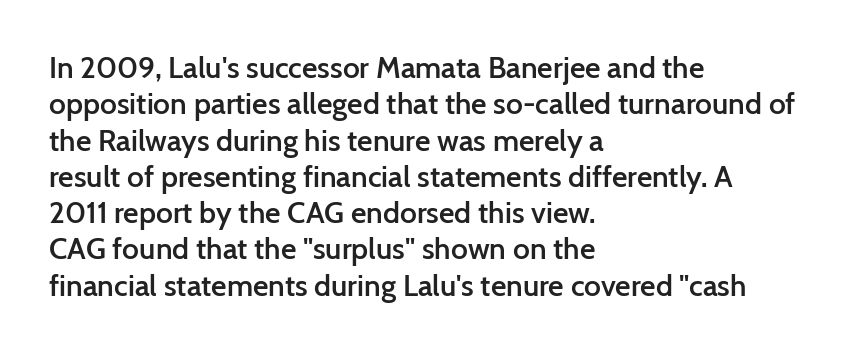
Spacing between characters is what you'd get straight out of the box. Is this a sans? Yes — the strokes have no serifs. This sample is left-justified, so line endings fall wherever the words run out. This is the regular roman posture of the typeface. Nobody drew a line under any word here. Typesetter's note: demi weight, one step under bold.
